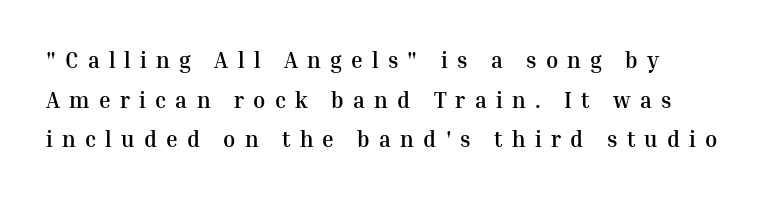
Strokes here are thick enough to call this a true bold. Is the letter spacing exaggerated? Yes — the characters are pushed far apart. The lettering holds an erect, upright posture throughout. Words float on clear page, feet unadorned. Each line starts at the same left margin while the right side varies.
